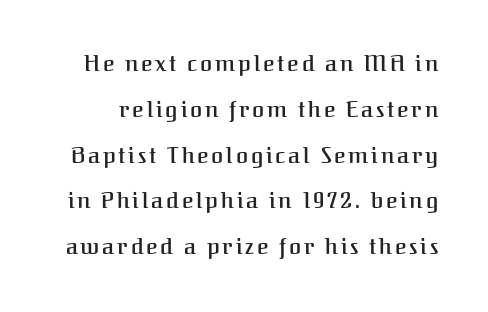
The image shows 22 px text type, upright; set loose line spacing (2.08x), not underlined.
